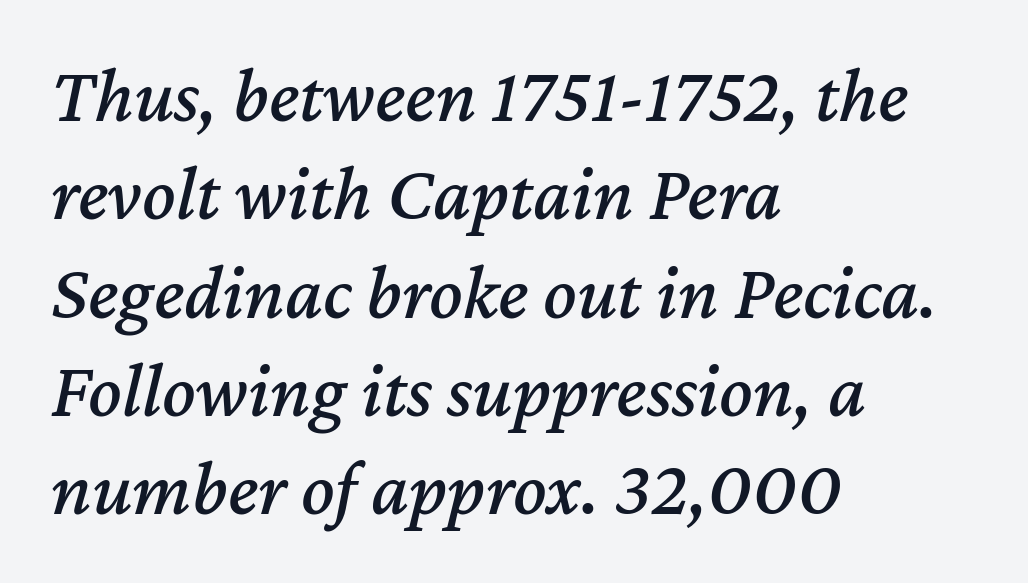
Q: Is the text italic (slanted)? A: Yes, it leans right by about 12 degrees.
Q: Is the text underlined? A: No.
Q: How is the paragraph aligned? A: Left-aligned.
Q: Is the spacing between letters normal or unusually wide? A: Normal.
Q: Is the spacing between lines tight, normal or loose? A: Normal.
Q: Width (condensed, normal, or wide)? A: Normal.
Q: Stroke contrast? A: Medium.
Q: x-height? A: Medium.
Q: Monospaced? A: No.
